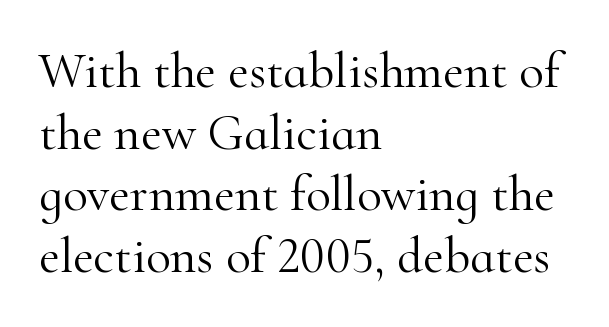
The image shows 51 px light serif type, upright; set left-aligned, line spacing 1.21x, normal letter spacing, not underlined; high stroke contrast and a small x-height.
